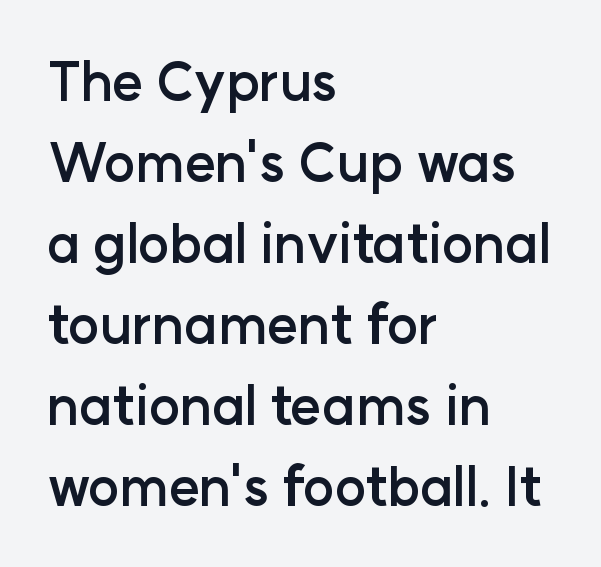
Q: Is the text bold? A: Yes.
Q: Is the text italic (slanted)? A: No, it is upright.
Q: Is the typeface a serif or a sans-serif typeface? A: Sans-serif.
Q: Is the text underlined? A: No.
Q: How is the paragraph aligned? A: Left-aligned.
Q: Is the spacing between letters normal or unusually wide? A: Normal.
Q: Is the spacing between lines tight, normal or loose? A: Normal.
Q: Width (condensed, normal, or wide)? A: Normal.
Q: Stroke contrast? A: Low.
Q: x-height? A: Medium.
Q: Monospaced? A: No.
